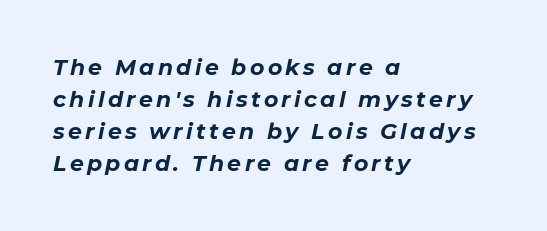
Does the copy run flush right? No — it runs flush left. The font is running at its bold setting. Beneath every word, the page is bare. The vertical gap from one line to the next is medium. Notice how the stems are inclined rather than vertical — that's the hallmark of italics.
